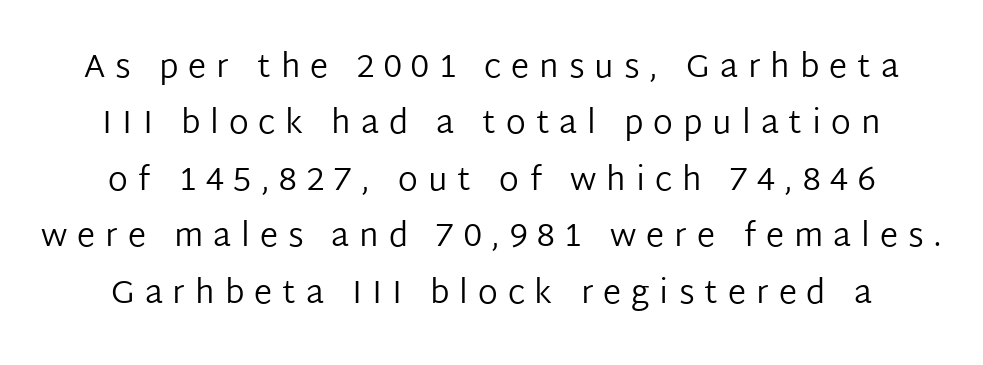
Q: Is the text bold? A: No.
Q: Is the text italic (slanted)? A: No, it is upright.
Q: Is the typeface a serif or a sans-serif typeface? A: Sans-serif.
Q: Is the text underlined? A: No.
Q: How is the paragraph aligned? A: Centered.
Q: Is the spacing between letters normal or unusually wide? A: Unusually wide.
Q: Width (condensed, normal, or wide)? A: Normal.
Q: Stroke contrast? A: Low.
Q: x-height? A: Medium.
Q: Monospaced? A: No.
